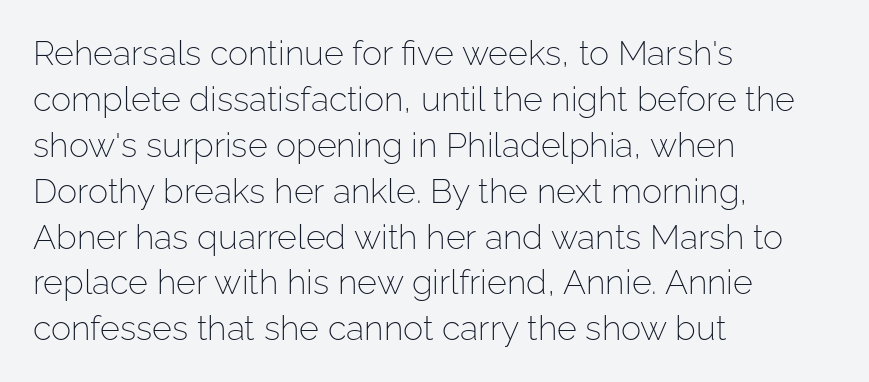
The image shows 34 px light sans-serif type, upright; set left-aligned, normal line spacing (1.35x), normal letter spacing, not underlined; low stroke contrast and a medium x-height.
